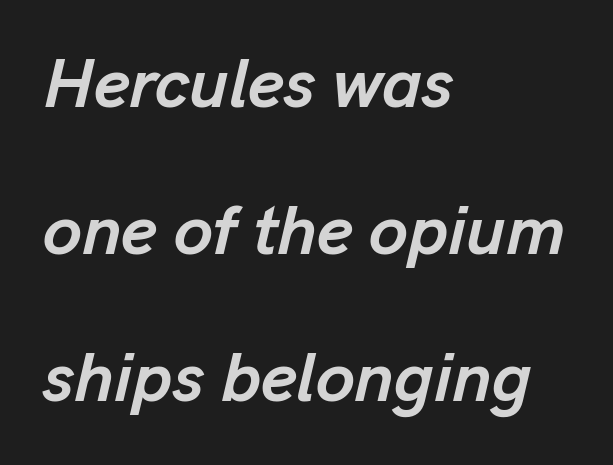
{"italic": "yes", "lean": "right", "slant_degrees": 13, "bold": "yes", "weight": "semibold", "width": "normal", "stroke_contrast": "low", "x_height": "medium", "monospaced": "no", "underline": "no", "align": "left", "line_spacing": "loose", "line_spacing_ratio": 2.1, "letter_spacing": "normal", "letter_spacing_em": 0.0, "glyph_px": 70}
